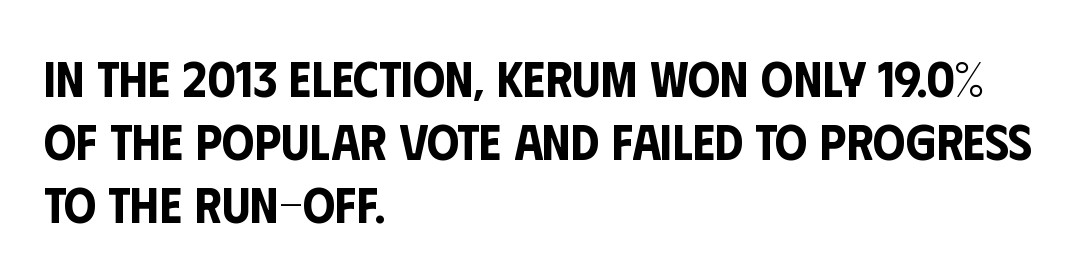
Q: Is the text italic (slanted)? A: No, it is upright.
Q: Is the typeface a serif or a sans-serif typeface? A: Sans-serif.
Q: Is the text underlined? A: No.
Q: How is the paragraph aligned? A: Left-aligned.
Q: Is the spacing between letters normal or unusually wide? A: Normal.
Q: Width (condensed, normal, or wide)? A: Condensed.
Q: Stroke contrast? A: Low.
Q: x-height? A: Large.
Q: Monospaced? A: No.
